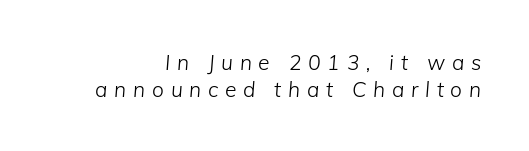
{"italic": "yes", "lean": "right", "slant_degrees": 5, "bold": "no", "underline": "no", "align": "right", "line_spacing": "normal", "line_spacing_ratio": 1.28, "letter_spacing": "wide", "letter_spacing_em": 0.32, "glyph_px": 21}
